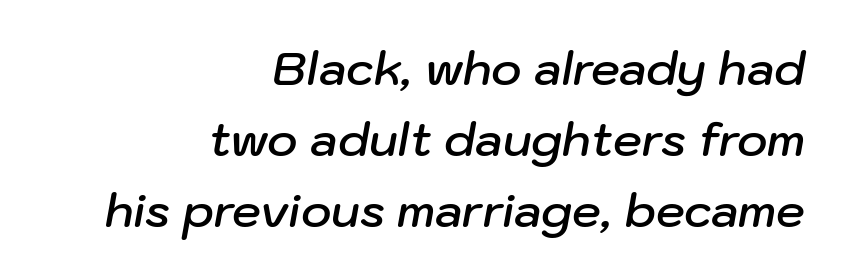
The image shows 46 px semibold type, italic (leaning right); set right-aligned, normal line spacing (1.54x), normal letter spacing, not underlined; low stroke contrast and a medium x-height.
